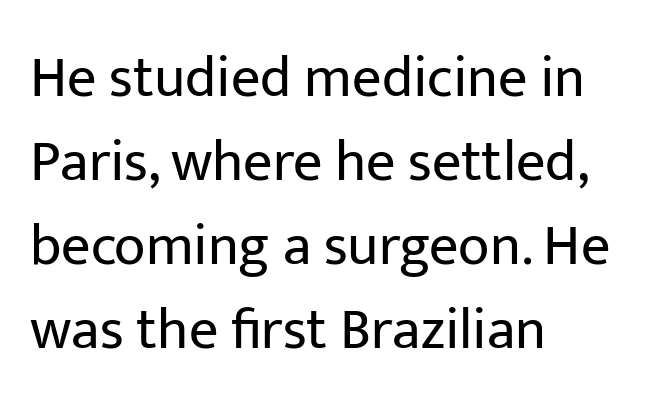
The image shows 58 px regular-weight sans-serif type, upright; set left-aligned, normal line spacing (1.45x), normal letter spacing, not underlined; low stroke contrast and a medium x-height.
